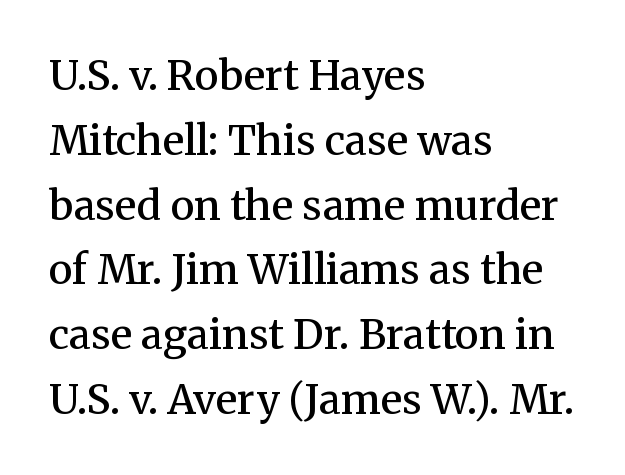
{"serif": "yes", "italic": "no", "bold": "semi", "weight": "semibold", "width": "normal", "stroke_contrast": "medium", "x_height": "medium", "monospaced": "no", "underline": "no", "align": "left", "line_spacing": "normal", "line_spacing_ratio": 1.58, "letter_spacing": "normal", "letter_spacing_em": 0.0, "glyph_px": 41}
